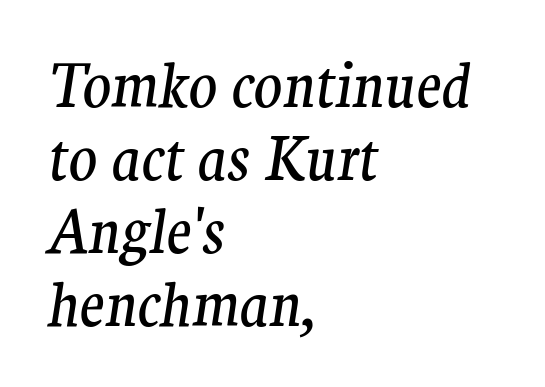
Q: Is the text bold? A: No.
Q: Is the text italic (slanted)? A: Yes, it leans right by about 9 degrees.
Q: Is the typeface a serif or a sans-serif typeface? A: Serif.
Q: Is the text underlined? A: No.
Q: How is the paragraph aligned? A: Left-aligned.
Q: Is the spacing between letters normal or unusually wide? A: Normal.
Q: Width (condensed, normal, or wide)? A: Normal.
Q: Stroke contrast? A: Medium.
Q: x-height? A: Medium.
Q: Monospaced? A: No.
